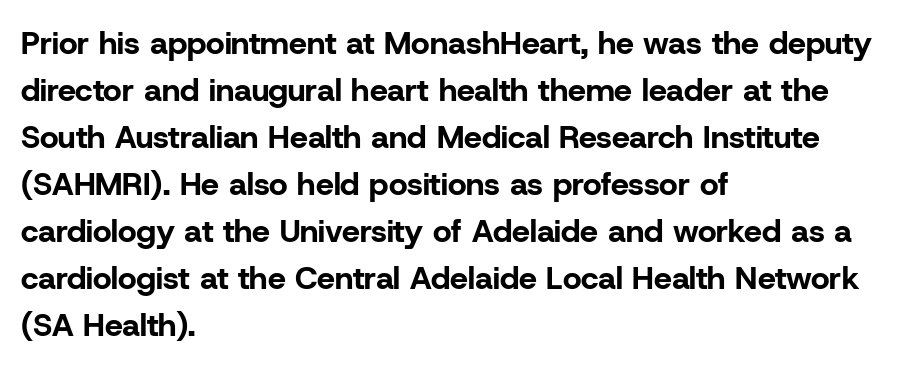
The image shows 32 px bold sans-serif type, upright; set left-aligned, normal line spacing (1.47x), normal letter spacing, not underlined; low stroke contrast and a medium x-height.
